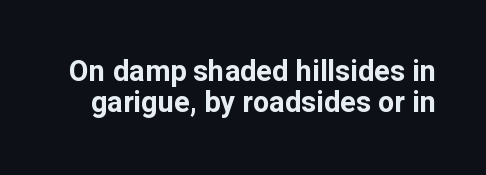
Q: Is the text bold? A: Yes.
Q: Is the text italic (slanted)? A: No, it is upright.
Q: Is the typeface a serif or a sans-serif typeface? A: Sans-serif.
Q: Is the text underlined? A: No.
Q: Is the spacing between letters normal or unusually wide? A: Normal.
Q: Is the spacing between lines tight, normal or loose? A: Tight.
Q: Width (condensed, normal, or wide)? A: Normal.
Q: Stroke contrast? A: Low.
Q: x-height? A: Medium.
Q: Monospaced? A: No.
